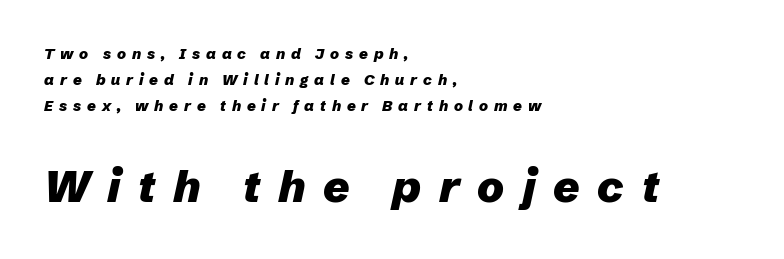
{"italic": "yes", "lean": "right", "slant_degrees": 12, "bold": "yes", "weight": "heavy", "width": "normal", "stroke_contrast": "low", "x_height": "medium", "monospaced": "no", "underline": "no", "align": "left", "line_spacing_ratio": 1.74, "letter_spacing": "wide", "letter_spacing_em": 0.39, "larger_block": "second", "size_ratio": 3.0, "glyph_px": 45}
